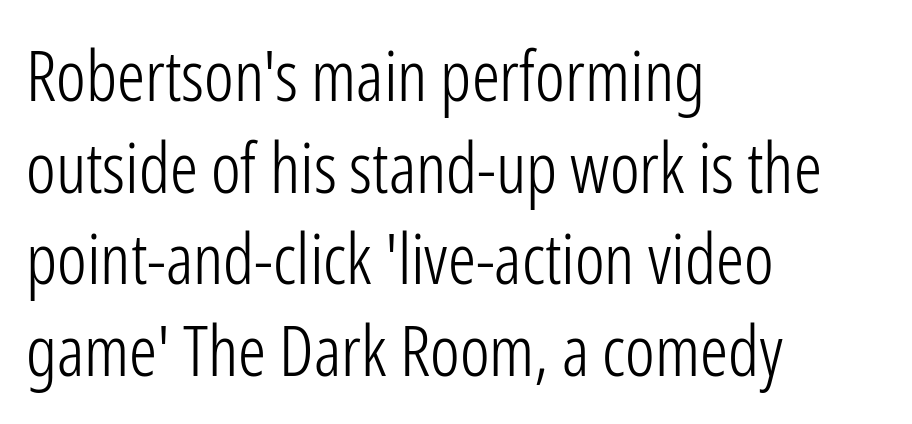
Serifs: no, the terminals of the letterforms are clean. The gap between lines stays unmarked. Every character sits straight up, as roman type does. Leading matches the norm, producing a regular column. Tracking here is standard; glyphs follow each other at the usual distance.
